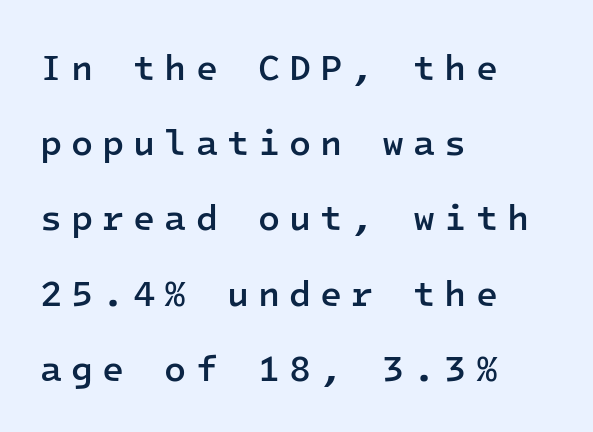
{"serif": "no", "italic": "no", "bold": "semi", "weight": "semibold", "width": "normal", "stroke_contrast": "low", "x_height": "medium", "monospaced": "yes", "underline": "no", "align": "left", "line_spacing": "loose", "line_spacing_ratio": 2.09, "letter_spacing": "wide", "letter_spacing_em": 0.25, "glyph_px": 36}
